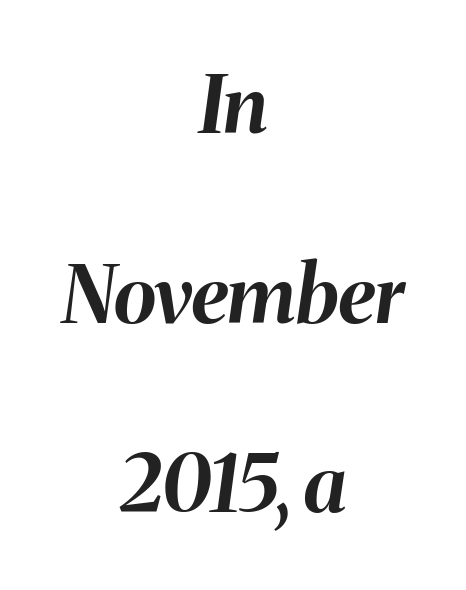
Q: Is the text bold? A: Yes.
Q: Is the text italic (slanted)? A: Yes, it leans right by about 8 degrees.
Q: Is the text underlined? A: No.
Q: How is the paragraph aligned? A: Centered.
Q: Is the spacing between letters normal or unusually wide? A: Normal.
Q: Is the spacing between lines tight, normal or loose? A: Loose.
Q: Width (condensed, normal, or wide)? A: Normal.
Q: Stroke contrast? A: Medium.
Q: x-height? A: Medium.
Q: Monospaced? A: No.
